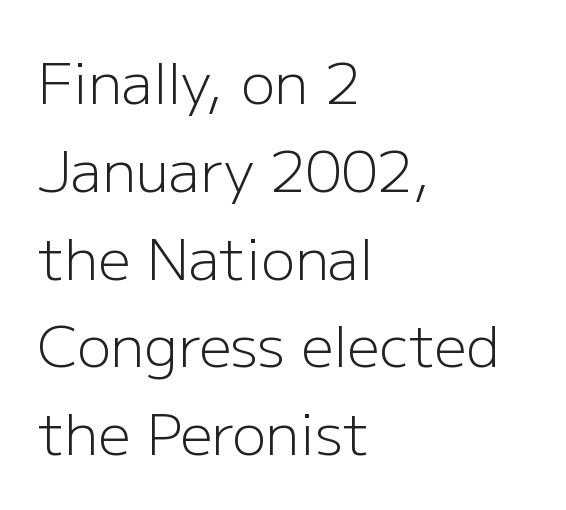
{"serif": "no", "italic": "no", "bold": "no", "weight": "light", "width": "normal", "stroke_contrast": "low", "x_height": "medium", "monospaced": "no", "underline": "no", "align": "left", "line_spacing": "normal", "line_spacing_ratio": 1.54, "letter_spacing": "normal", "letter_spacing_em": 0.0, "glyph_px": 57}
